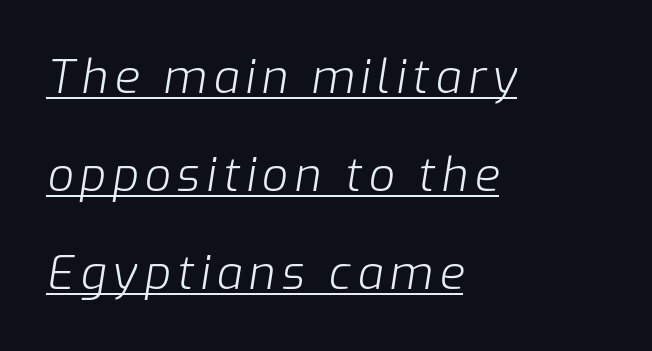
A great deal of white space separates one row of letters from the next. Here the designer chose a conventional face with non-uniform glyph widths. Has an underline been added? It has. The characters are drawn with everyday or finer stroke widths. The ragged edge is on the right, which tells us the setting is flush left.
